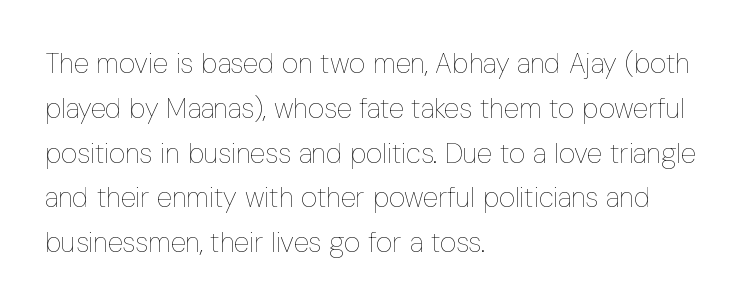
The image shows 28 px thin, condensed type, upright; set left-aligned, normal line spacing (1.6x), normal letter spacing, not underlined; low stroke contrast and a medium x-height.
